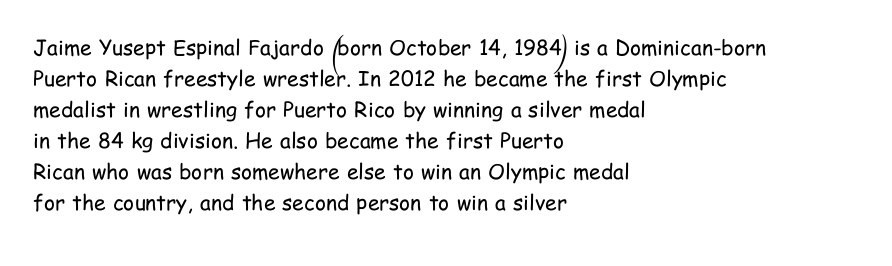
Q: Is the text bold? A: No.
Q: Is the text italic (slanted)? A: No, it is upright.
Q: Is the text underlined? A: No.
Q: How is the paragraph aligned? A: Left-aligned.
Q: Is the spacing between letters normal or unusually wide? A: Normal.
Q: Is the spacing between lines tight, normal or loose? A: Normal.
